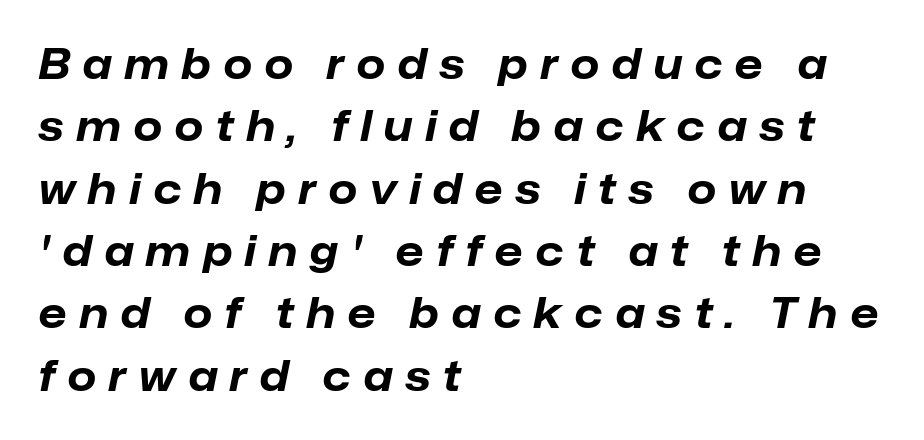
Tracking value appears strongly positive — letters spread wide. Students, observe: this is what conventionally led text looks like. The baseline area is clear. Pretty heavy lettering here — definitely bold. Rendered with sloped, italic letterforms.
